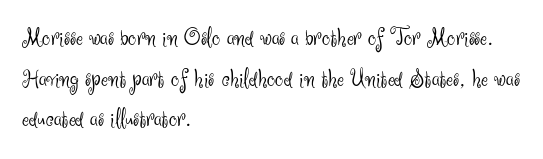
{"italic": "no", "bold": "no", "underline": "no", "align": "left", "line_spacing": "normal", "line_spacing_ratio": 1.56, "letter_spacing": "normal", "letter_spacing_em": 0.0, "glyph_px": 26}
